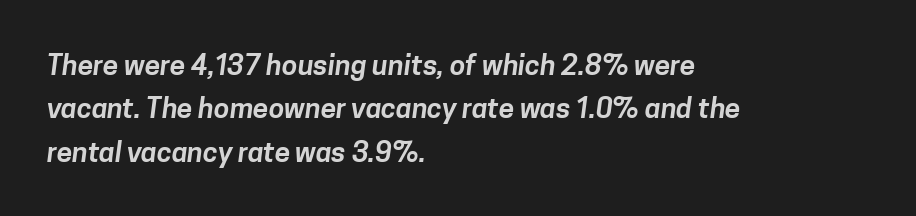
Q: Is the typeface a serif or a sans-serif typeface? A: Sans-serif.
Q: Is the text underlined? A: No.
Q: How is the paragraph aligned? A: Left-aligned.
Q: Is the spacing between letters normal or unusually wide? A: Normal.
Q: Is the spacing between lines tight, normal or loose? A: Normal.
Q: Width (condensed, normal, or wide)? A: Normal.
Q: Stroke contrast? A: Low.
Q: x-height? A: Medium.
Q: Monospaced? A: No.
